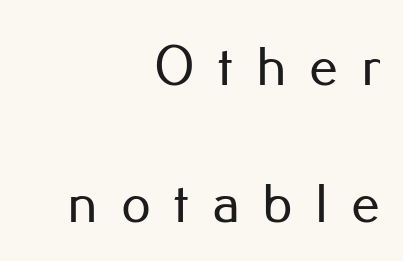
The image shows 58 px sans-serif type, upright; set right-aligned, loose line spacing (2.36x), unusually wide letter spacing (+0.39 em), not underlined; low stroke contrast and a small x-height.
